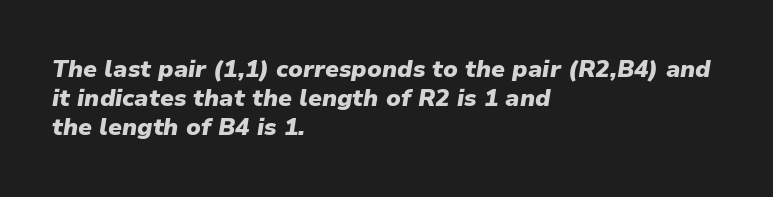
Q: Is the text bold? A: Yes.
Q: Is the text italic (slanted)? A: Yes, it leans right by about 9 degrees.
Q: Is the text underlined? A: No.
Q: How is the paragraph aligned? A: Left-aligned.
Q: Is the spacing between letters normal or unusually wide? A: Normal.
